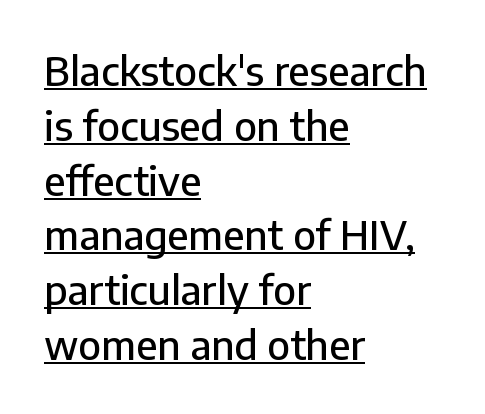
Q: Is the text italic (slanted)? A: No, it is upright.
Q: Is the typeface a serif or a sans-serif typeface? A: Sans-serif.
Q: Is the text underlined? A: Yes.
Q: How is the paragraph aligned? A: Left-aligned.
Q: Is the spacing between letters normal or unusually wide? A: Normal.
Q: Is the spacing between lines tight, normal or loose? A: Normal.
Q: Width (condensed, normal, or wide)? A: Normal.
Q: Stroke contrast? A: Low.
Q: x-height? A: Medium.
Q: Monospaced? A: No.
